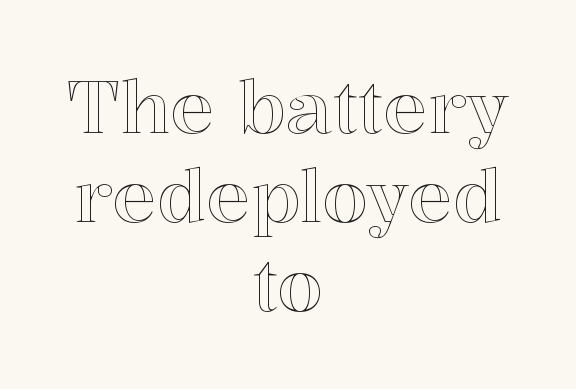
The image shows 74 px text type, upright; set centered, line spacing 1.2x, normal letter spacing, not underlined; a medium x-height.
